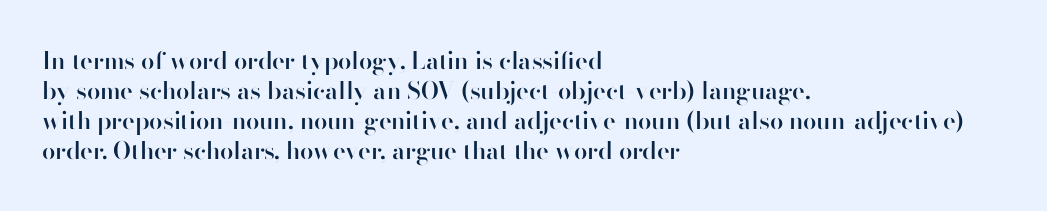
The image shows 24 px text type, upright; set left-aligned, normal line spacing (1.25x), normal letter spacing, not underlined.
